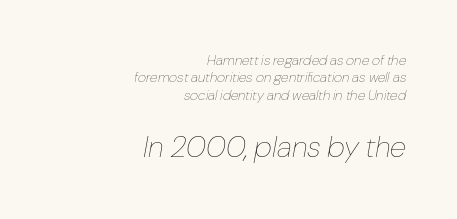
Spacing between characters is what you'd get straight out of the box. Spacing verdict: proportional, widths tailored to each character. The string is rendered with underlining switched off. The axis of the letterforms is tilted away from vertical. This layout puts the modest block above and the oversized block below.
